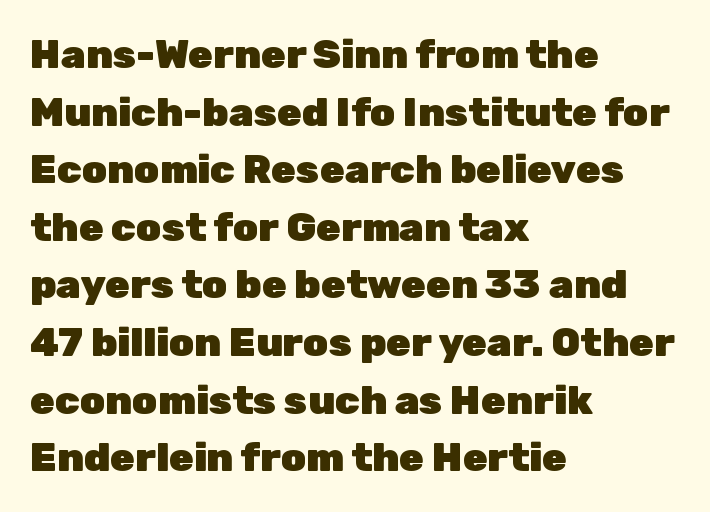
{"serif": "no", "italic": "no", "bold": "yes", "weight": "heavy", "width": "normal", "stroke_contrast": "low", "x_height": "medium", "monospaced": "no", "underline": "no", "align": "left", "line_spacing": "normal", "line_spacing_ratio": 1.44, "letter_spacing": "normal", "letter_spacing_em": 0.0, "glyph_px": 40}
